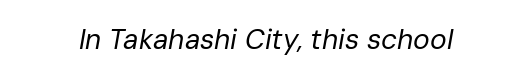
{"italic": "yes", "lean": "right", "slant_degrees": 10, "bold": "no", "weight": "regular", "width": "normal", "stroke_contrast": "low", "x_height": "medium", "monospaced": "no", "underline": "no", "letter_spacing": "normal", "letter_spacing_em": 0.0, "glyph_px": 28}
